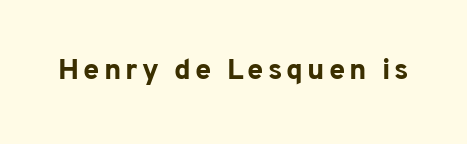
{"serif": "no", "italic": "no", "bold": "yes", "weight": "bold", "width": "normal", "stroke_contrast": "low", "x_height": "medium", "monospaced": "no", "underline": "no", "glyph_px": 29}
